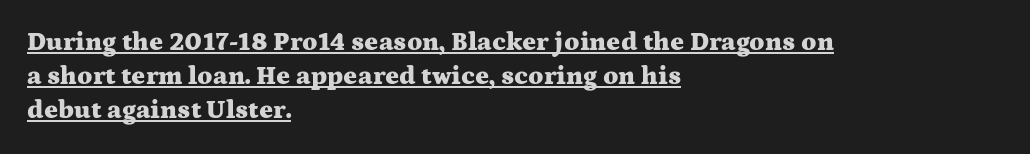
The image shows 26 px bold type, upright; set left-aligned, normal line spacing (1.31x), normal letter spacing, underlined.
